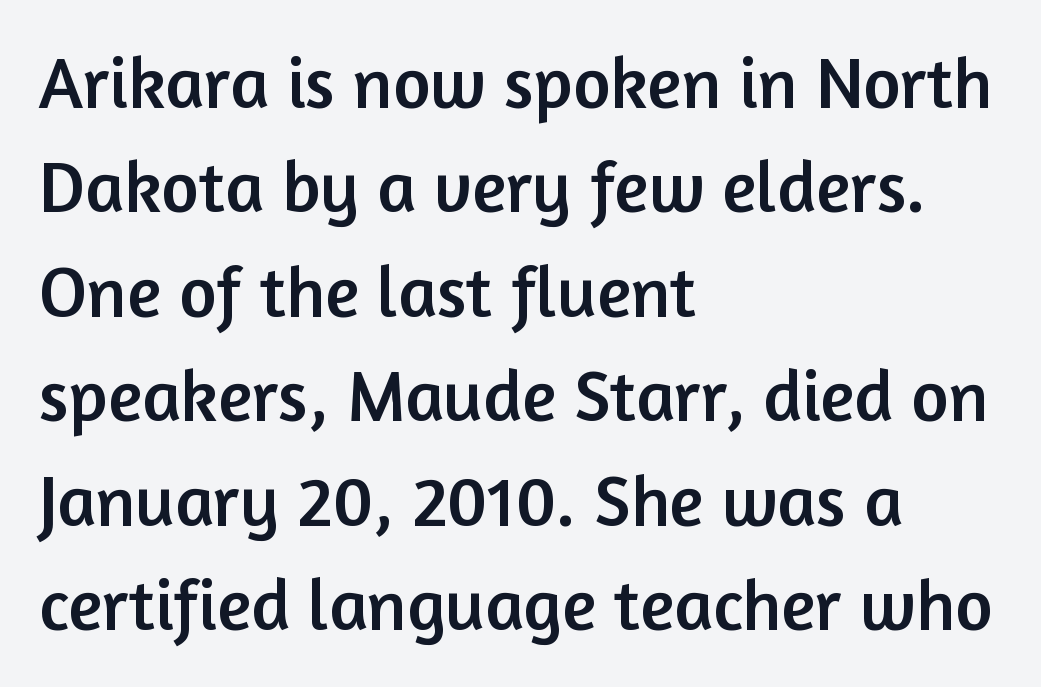
{"serif": "no", "italic": "no", "width": "normal", "stroke_contrast": "low", "x_height": "medium", "monospaced": "no", "underline": "no", "align": "left", "line_spacing": "normal", "line_spacing_ratio": 1.45, "letter_spacing": "normal", "letter_spacing_em": 0.0, "glyph_px": 72}
